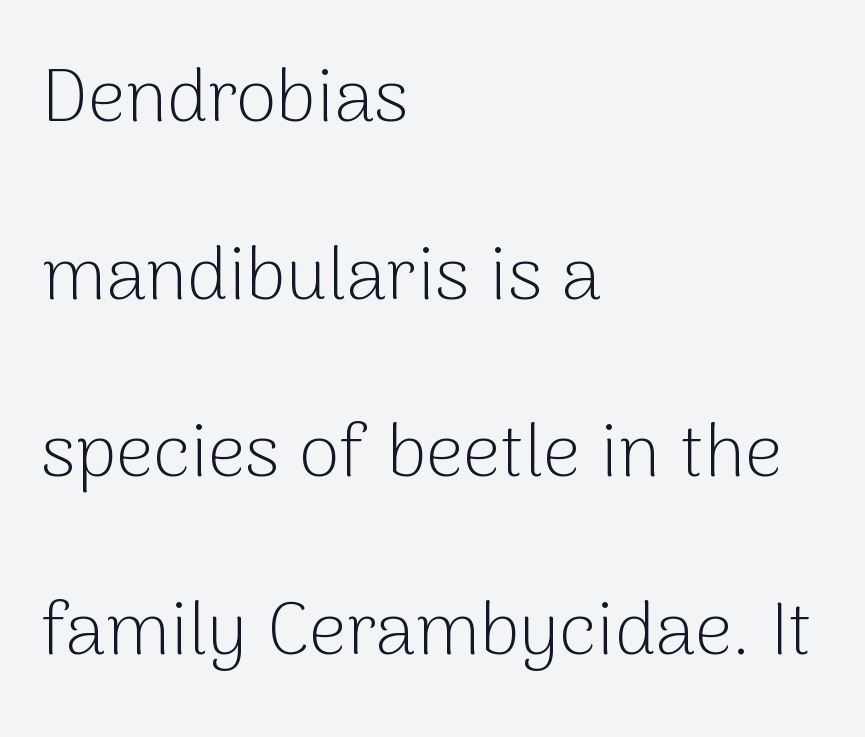
Rule under the text: the space is simply empty. The typesetting does not lean heavy: it is not bold. Reading down the column, the eye jumps a long way to each next line. Vertical strokes here are truly vertical.
